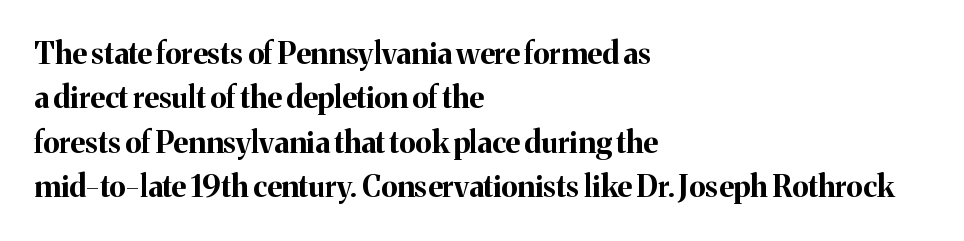
Q: Is the text bold? A: Yes.
Q: Is the text italic (slanted)? A: No, it is upright.
Q: Is the typeface a serif or a sans-serif typeface? A: Serif.
Q: Is the text underlined? A: No.
Q: How is the paragraph aligned? A: Left-aligned.
Q: Is the spacing between letters normal or unusually wide? A: Normal.
Q: Is the spacing between lines tight, normal or loose? A: Normal.
Q: Width (condensed, normal, or wide)? A: Normal.
Q: Stroke contrast? A: Medium.
Q: x-height? A: Medium.
Q: Monospaced? A: No.
